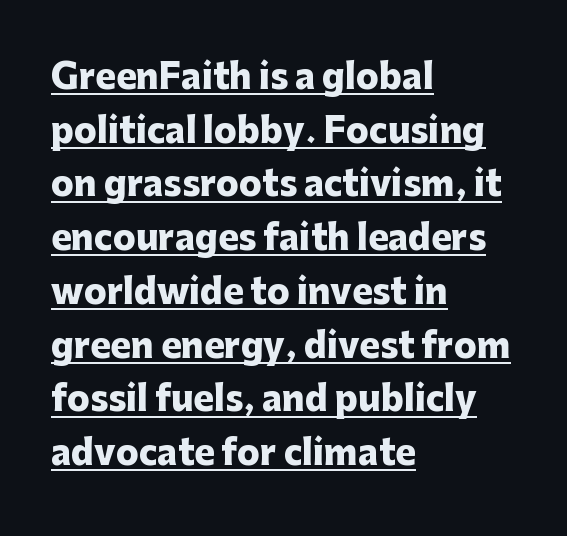
The image shows 34 px heavy sans-serif type, upright; set left-aligned, normal line spacing (1.58x), normal letter spacing, underlined; low stroke contrast and a medium x-height.
